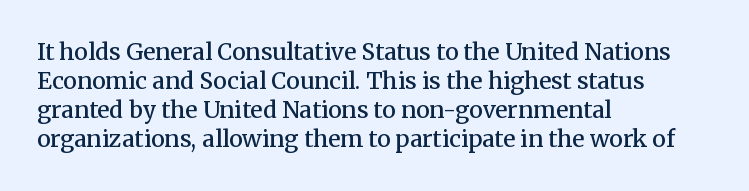
These lines keep a tight, regular rhythm from letter to letter. Horizontally, the lines are justified to the leading edge only. Normally led — the rows are evenly, conventionally spaced. The axis of the letterforms is exactly vertical. Bold? Not quite — semibold, heavier than regular but stopping short.
